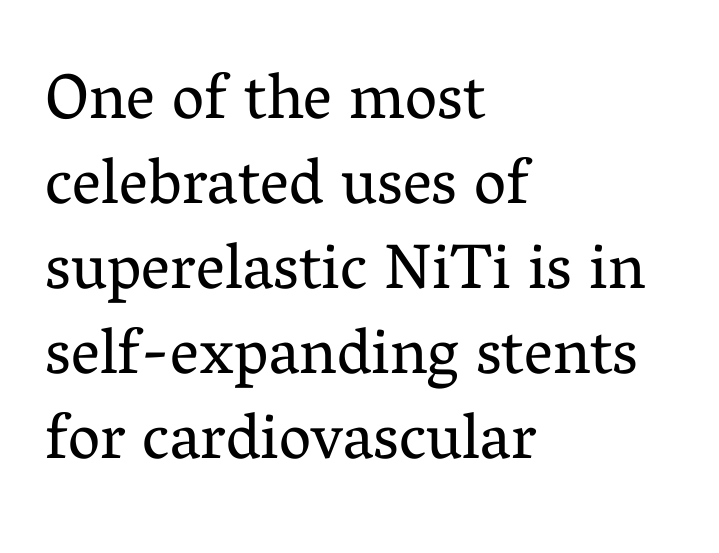
{"serif": "yes", "italic": "no", "bold": "no", "weight": "regular", "width": "normal", "stroke_contrast": "medium", "x_height": "medium", "monospaced": "no", "underline": "no", "align": "left", "line_spacing": "normal", "line_spacing_ratio": 1.33, "letter_spacing": "normal", "letter_spacing_em": 0.0, "glyph_px": 64}
